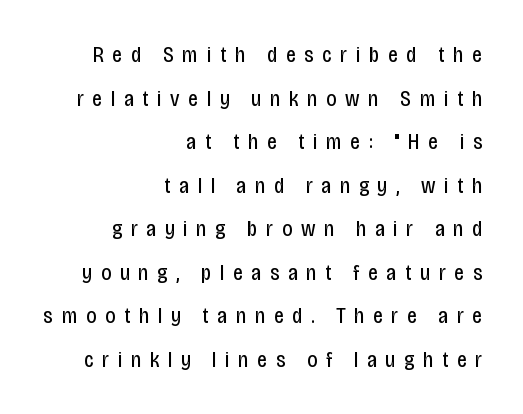
Q: Is the text bold? A: No.
Q: Is the text italic (slanted)? A: No, it is upright.
Q: Is the text underlined? A: No.
Q: How is the paragraph aligned? A: Right-aligned.
Q: Is the spacing between letters normal or unusually wide? A: Unusually wide.
Q: Is the spacing between lines tight, normal or loose? A: Loose.
